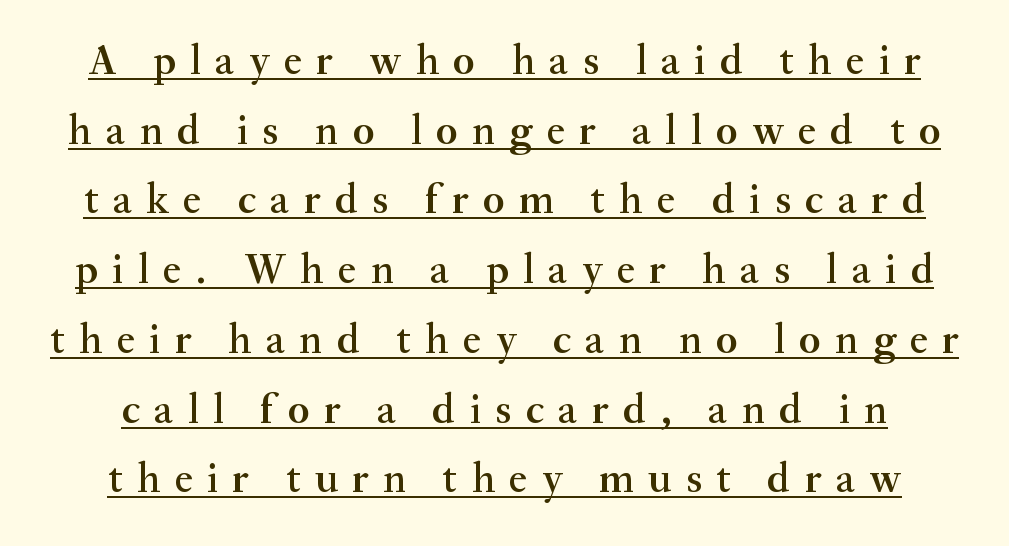
The image shows 42 px semibold serif type, upright; set normal line spacing (1.66x), unusually wide letter spacing (+0.34 em), underlined; medium stroke contrast and a small x-height.
